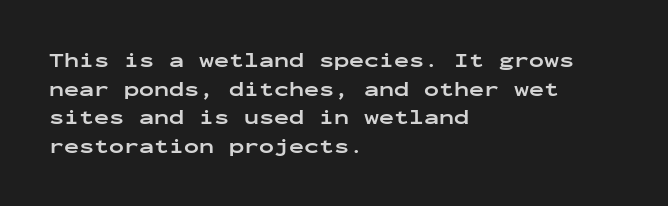
This sample uses an upright cut, with every glyph sitting square on the baseline. Only glyphs here, with clear space below each row. Visually the block forms a straight wall on the left and a jagged coastline on the right. Its strokes are broad and dark, the hallmark of bold type. This block has exactly the height ordinary leading produces. The passage shown has conventional tracking throughout.
